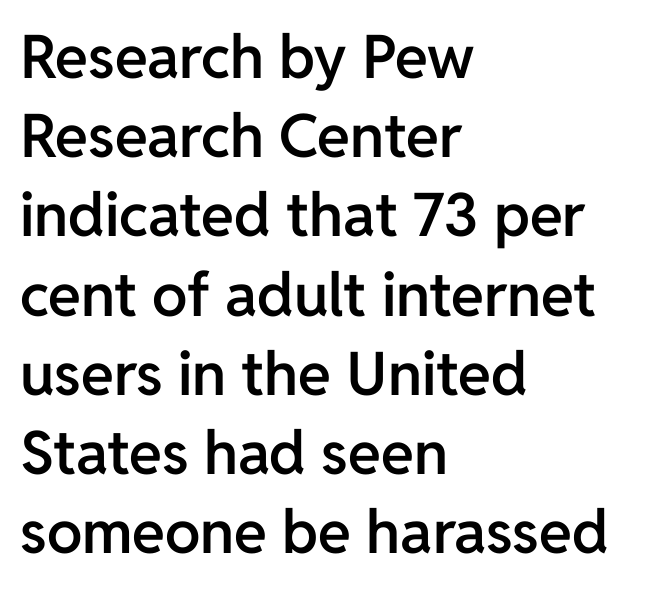
Q: Is the text bold? A: Semi-bold.
Q: Is the text italic (slanted)? A: No, it is upright.
Q: Is the typeface a serif or a sans-serif typeface? A: Sans-serif.
Q: Is the text underlined? A: No.
Q: How is the paragraph aligned? A: Left-aligned.
Q: Is the spacing between letters normal or unusually wide? A: Normal.
Q: Is the spacing between lines tight, normal or loose? A: Normal.
Q: Width (condensed, normal, or wide)? A: Normal.
Q: Stroke contrast? A: Low.
Q: x-height? A: Medium.
Q: Monospaced? A: No.
